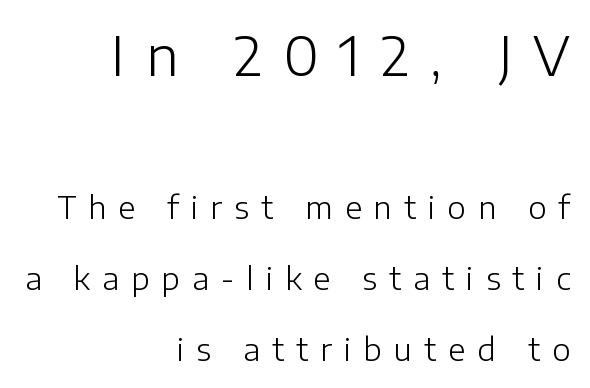
The image shows 54 px light sans-serif type, upright; set right-aligned, loose line spacing (2.29x), unusually wide letter spacing (+0.39 em), not underlined; the first (top) block is 1.74x larger; low stroke contrast and a medium x-height.
